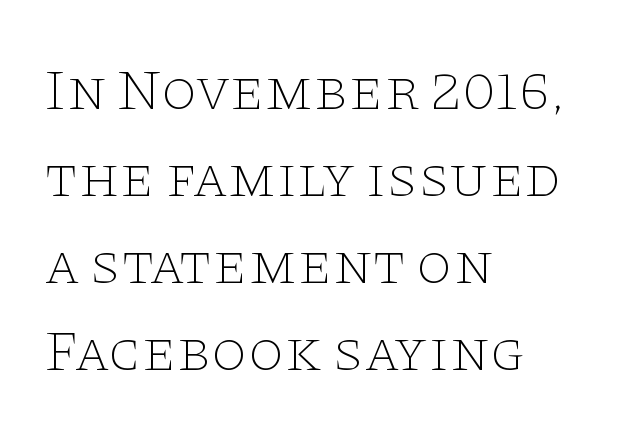
The image shows 58 px thin, wide serif type, upright; set left-aligned, normal line spacing (1.5x), normal letter spacing, not underlined; low stroke contrast and a large x-height.
